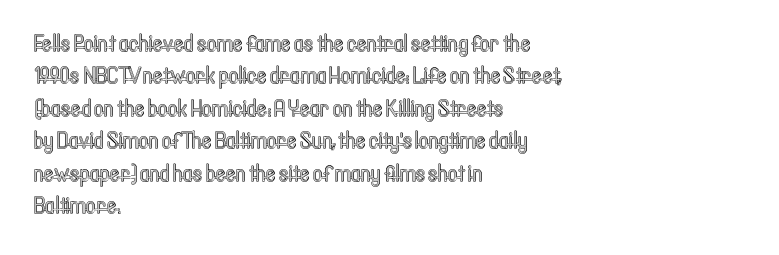
Q: Is the text italic (slanted)? A: No, it is upright.
Q: Is the text underlined? A: No.
Q: How is the paragraph aligned? A: Left-aligned.
Q: Is the spacing between letters normal or unusually wide? A: Normal.
Q: Is the spacing between lines tight, normal or loose? A: Normal.
